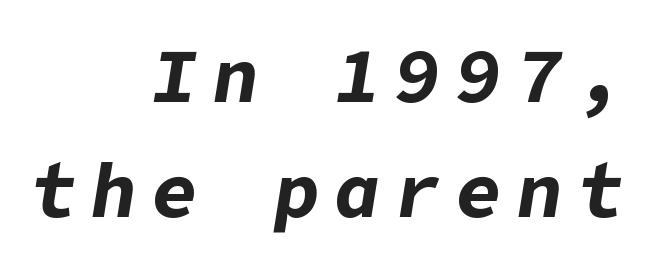
Q: Is the text bold? A: Yes.
Q: Is the text italic (slanted)? A: Yes, it leans right by about 9 degrees.
Q: Is the text underlined? A: No.
Q: How is the paragraph aligned? A: Right-aligned.
Q: Is the spacing between lines tight, normal or loose? A: Normal.
Q: Width (condensed, normal, or wide)? A: Normal.
Q: Stroke contrast? A: Low.
Q: x-height? A: Medium.
